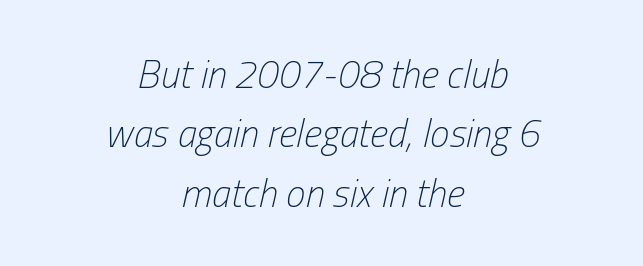
{"italic": "yes", "lean": "right", "slant_degrees": 13, "bold": "no", "weight": "light", "width": "condensed", "stroke_contrast": "low", "x_height": "medium", "monospaced": "no", "underline": "no", "align": "center", "line_spacing": "normal", "line_spacing_ratio": 1.52, "letter_spacing": "normal", "letter_spacing_em": 0.0, "glyph_px": 39}
